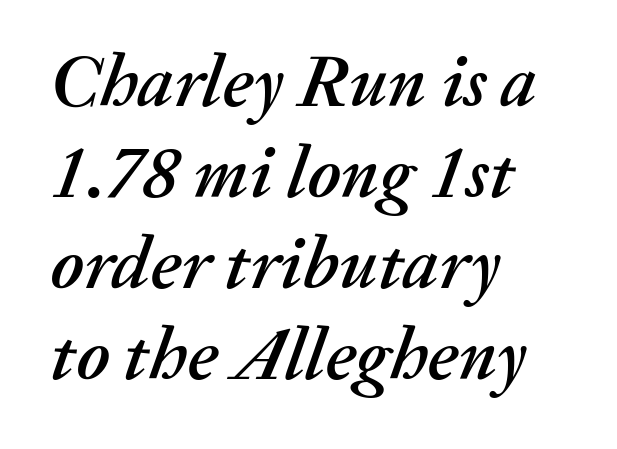
{"italic": "yes", "lean": "right", "slant_degrees": 20, "width": "normal", "stroke_contrast": "medium", "x_height": "medium", "monospaced": "no", "underline": "no", "align": "left", "line_spacing_ratio": 1.23, "letter_spacing": "normal", "letter_spacing_em": 0.0, "glyph_px": 74}
